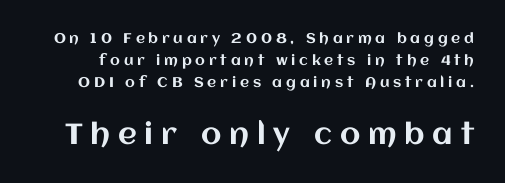
{"italic": "no", "width": "normal", "stroke_contrast": "medium", "x_height": "large", "monospaced": "no", "underline": "no", "line_spacing": "normal", "line_spacing_ratio": 1.56, "letter_spacing": "wide", "letter_spacing_em": 0.27, "larger_block": "second", "size_ratio": 2.07, "glyph_px": 29}
